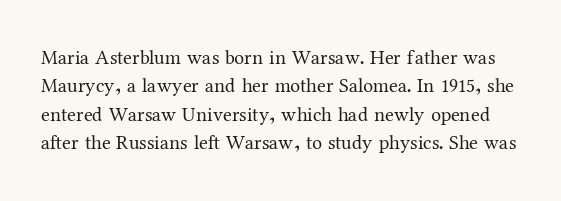
{"italic": "no", "bold": "no", "underline": "no", "line_spacing": "normal", "line_spacing_ratio": 1.42, "letter_spacing": "normal", "letter_spacing_em": 0.0, "glyph_px": 20}
